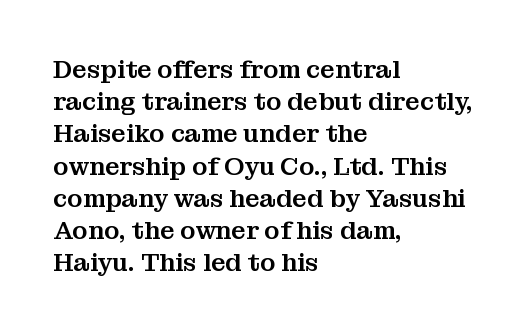
{"italic": "no", "underline": "no", "align": "left", "line_spacing": "normal", "line_spacing_ratio": 1.29, "letter_spacing": "normal", "letter_spacing_em": 0.0, "glyph_px": 25}
